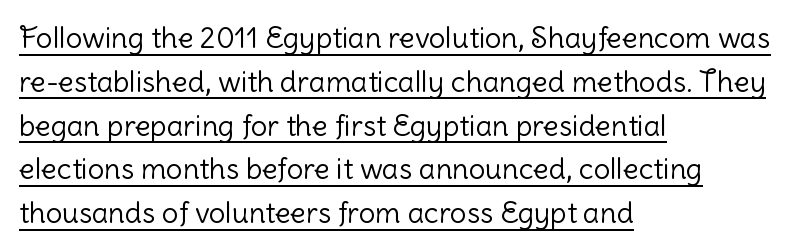
{"serif": "no", "italic": "no", "bold": "no", "weight": "light", "width": "normal", "stroke_contrast": "low", "x_height": "medium", "monospaced": "no", "underline": "yes", "align": "left", "line_spacing": "normal", "line_spacing_ratio": 1.51, "letter_spacing": "normal", "letter_spacing_em": 0.0, "glyph_px": 29}
